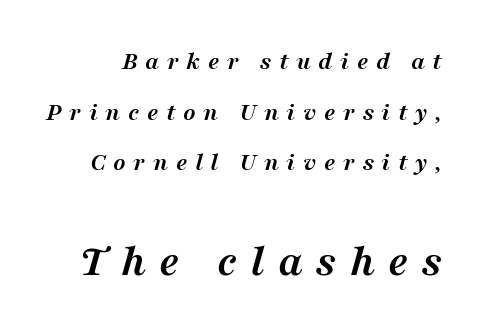
Emphasis-style slanted type is in use. Vertical spacing — loose. Weight check: bold — yes, fully. Quick note: underline off. There is plenty of visible air inserted between adjacent glyphs. Here the designer chose a conventional face with non-uniform glyph widths.
